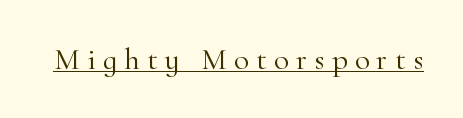
Q: Is the text bold? A: No.
Q: Is the text italic (slanted)? A: No, it is upright.
Q: Is the typeface a serif or a sans-serif typeface? A: Serif.
Q: Is the text underlined? A: Yes.
Q: Is the spacing between letters normal or unusually wide? A: Unusually wide.
Q: Width (condensed, normal, or wide)? A: Normal.
Q: Stroke contrast? A: High.
Q: x-height? A: Small.
Q: Monospaced? A: No.
